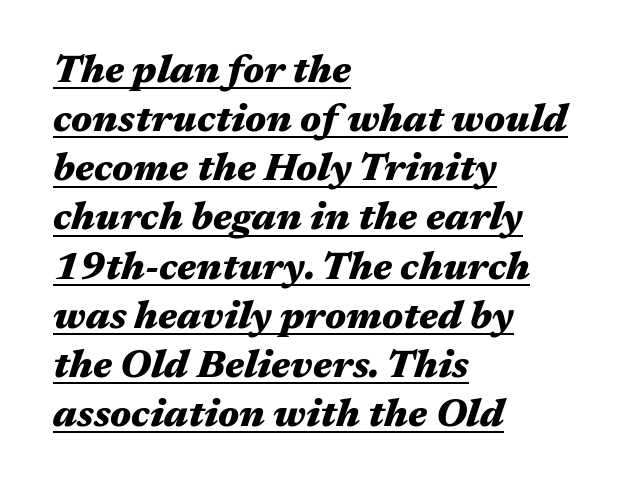
The image shows 39 px heavy, wide type, italic (leaning right); set left-aligned, normal line spacing (1.26x), normal letter spacing, underlined; medium stroke contrast and a medium x-height.
